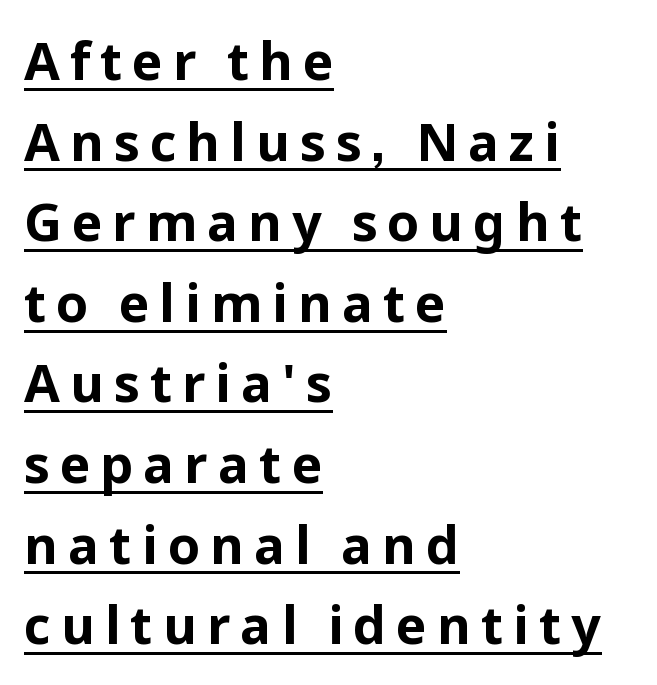
Tall strokes in this sample are plumb rather than angled. The glyphs are accompanied by a horizontal stroke just below them. Looks like regular typesetting: each glyph gets only the width it needs. Weight check: bold — yes, fully. Interline gaps are of average width in this sample. Left-aligned paragraph, ragged on the right.
